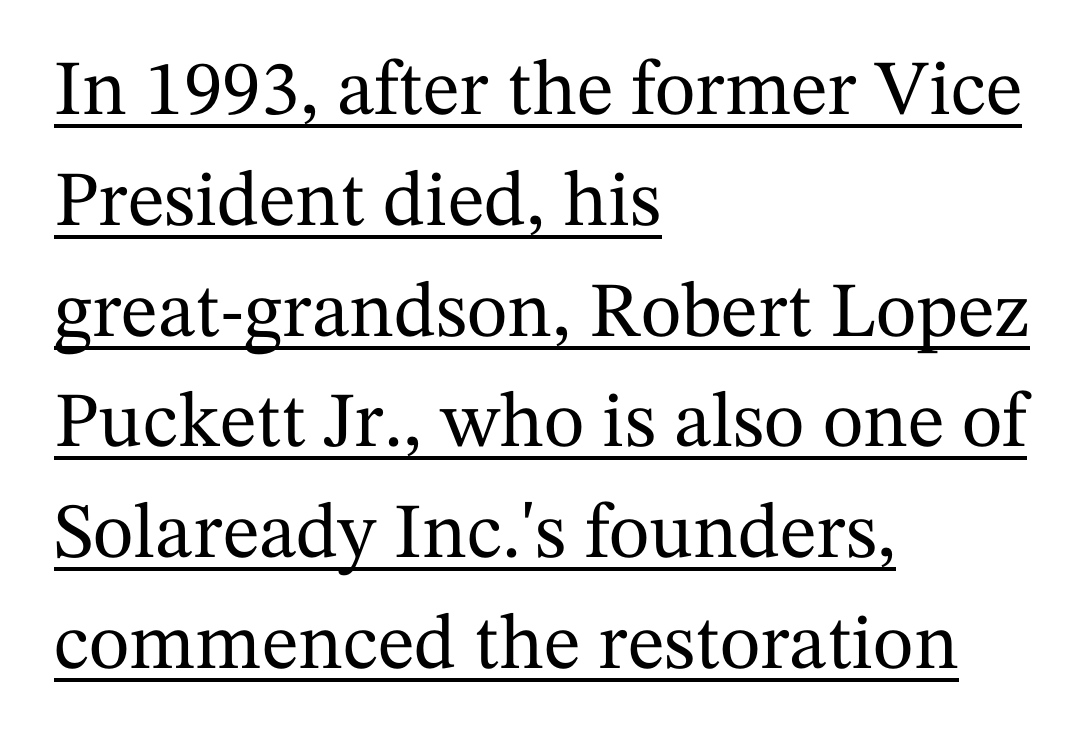
A continuous stroke trails under the words, as in a hyperlink. This sample uses plain, unmodified letter spacing. Is there much room between lines? A standard amount, neither cramped nor airy. A typesetter would call this proportional, since set widths differ per character.
